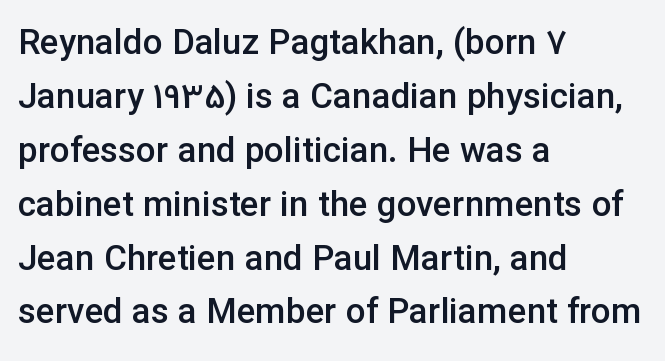
Q: Is the text bold? A: Semi-bold.
Q: Is the text italic (slanted)? A: No, it is upright.
Q: Is the typeface a serif or a sans-serif typeface? A: Sans-serif.
Q: Is the text underlined? A: No.
Q: How is the paragraph aligned? A: Left-aligned.
Q: Is the spacing between letters normal or unusually wide? A: Normal.
Q: Is the spacing between lines tight, normal or loose? A: Normal.
Q: Width (condensed, normal, or wide)? A: Normal.
Q: Stroke contrast? A: Low.
Q: x-height? A: Medium.
Q: Monospaced? A: No.
